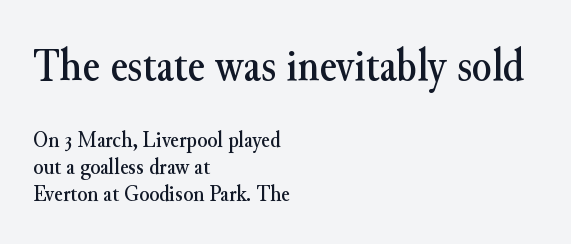
Two sizes are in play, and the larger belongs to the first block. The space directly below the letters is spotless. Typeset ragged right — the left edge is the straight one. Classification — serif. Posture: vertical.
